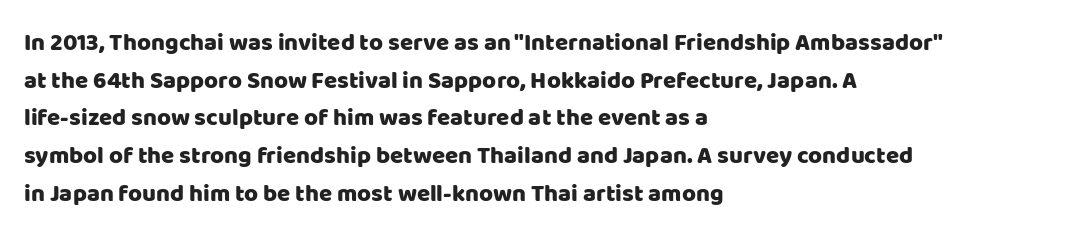
{"italic": "no", "underline": "no", "align": "left", "line_spacing": "normal", "line_spacing_ratio": 1.57, "letter_spacing": "normal", "letter_spacing_em": 0.0, "glyph_px": 24}
